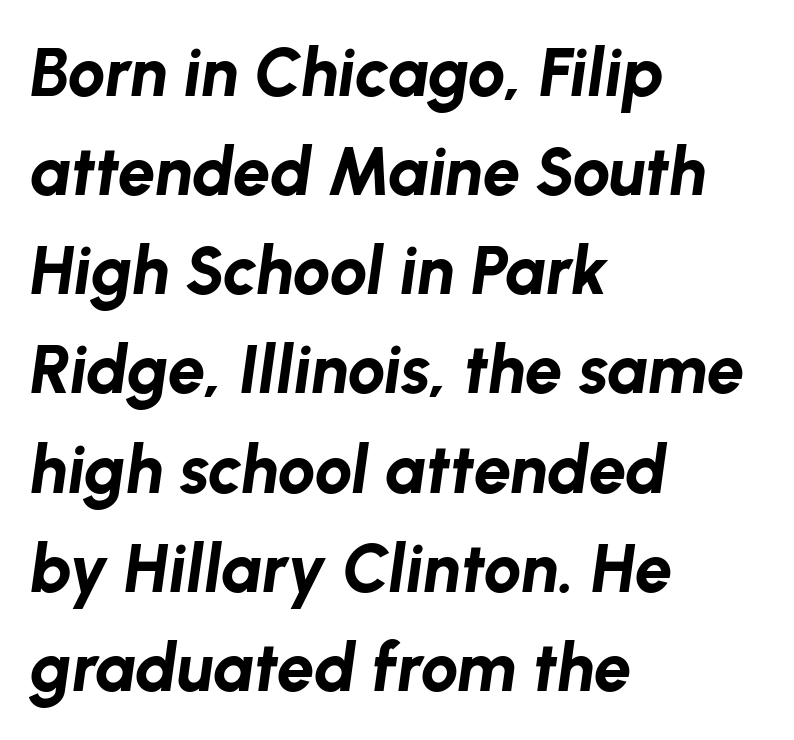
The image shows 67 px bold type, italic (leaning right); set left-aligned, normal line spacing (1.48x), normal letter spacing, not underlined; low stroke contrast and a medium x-height.
